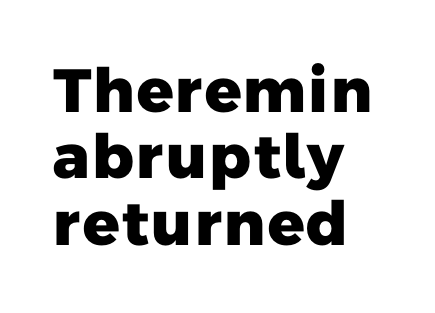
The image shows 61 px heavy sans-serif type; set left-aligned, tight line spacing (1.09x), normal letter spacing, not underlined; low stroke contrast and a medium x-height.
